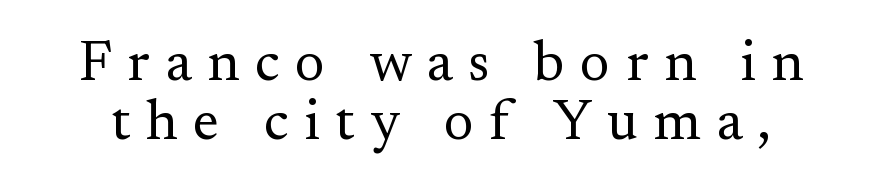
Q: Is the text bold? A: No.
Q: Is the text italic (slanted)? A: No, it is upright.
Q: Is the typeface a serif or a sans-serif typeface? A: Serif.
Q: Is the text underlined? A: No.
Q: Is the spacing between letters normal or unusually wide? A: Unusually wide.
Q: Is the spacing between lines tight, normal or loose? A: Tight.
Q: Width (condensed, normal, or wide)? A: Normal.
Q: Stroke contrast? A: Medium.
Q: x-height? A: Small.
Q: Monospaced? A: No.
